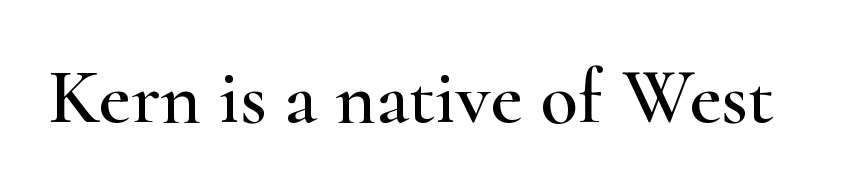
{"serif": "yes", "italic": "no", "width": "wide", "stroke_contrast": "high", "x_height": "small", "monospaced": "no", "underline": "no", "letter_spacing": "normal", "letter_spacing_em": 0.0, "glyph_px": 78}
